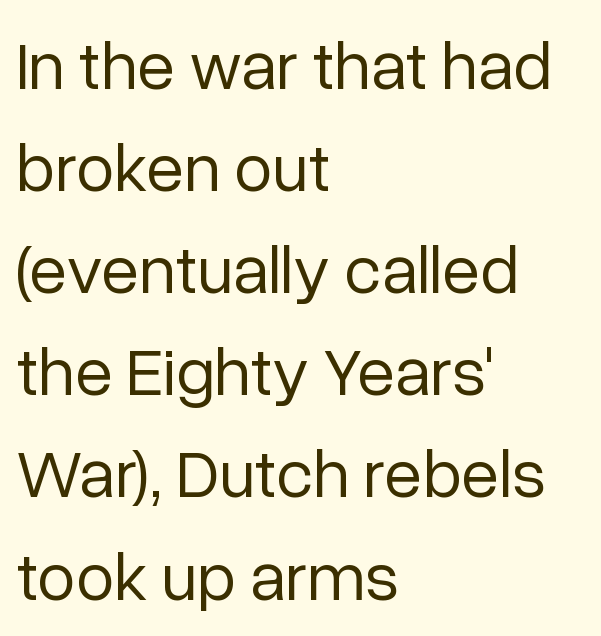
Q: Is the text bold? A: No.
Q: Is the text italic (slanted)? A: No, it is upright.
Q: Is the typeface a serif or a sans-serif typeface? A: Sans-serif.
Q: Is the text underlined? A: No.
Q: How is the paragraph aligned? A: Left-aligned.
Q: Is the spacing between letters normal or unusually wide? A: Normal.
Q: Is the spacing between lines tight, normal or loose? A: Normal.
Q: Width (condensed, normal, or wide)? A: Normal.
Q: Stroke contrast? A: Low.
Q: x-height? A: Medium.
Q: Monospaced? A: No.
